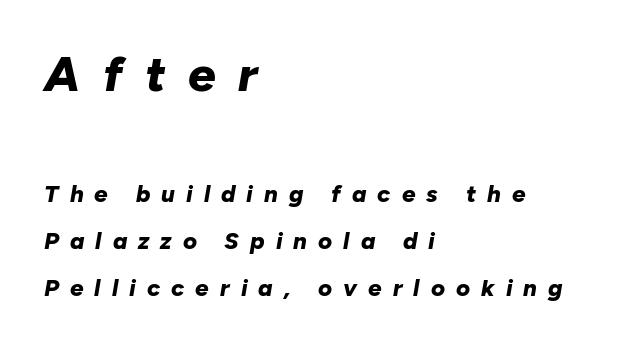
The image shows 49 px bold type, italic (leaning right); set left-aligned, loose line spacing (1.96x), unusually wide letter spacing (+0.46 em), not underlined; the first (top) block is 2.04x larger; low stroke contrast and a medium x-height.
